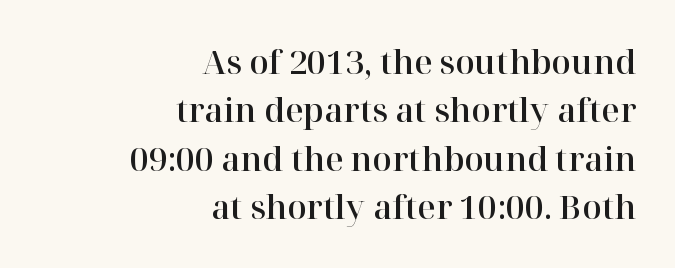
The image shows 32 px serif type, upright; set right-aligned, normal line spacing (1.51x), normal letter spacing, not underlined; high stroke contrast and a medium x-height.
